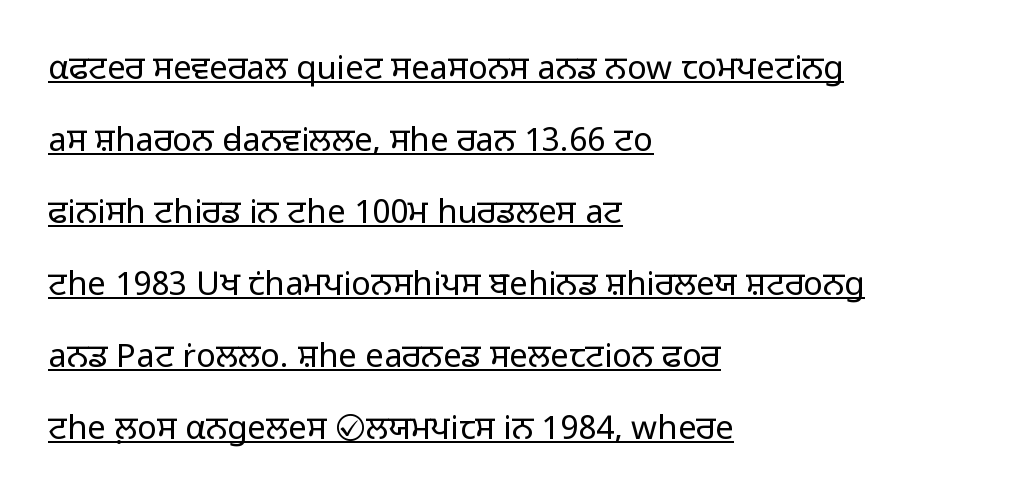
The image shows 33 px light sans-serif type, upright; set left-aligned, loose line spacing (2.18x), normal letter spacing, underlined; low stroke contrast and a medium x-height.
